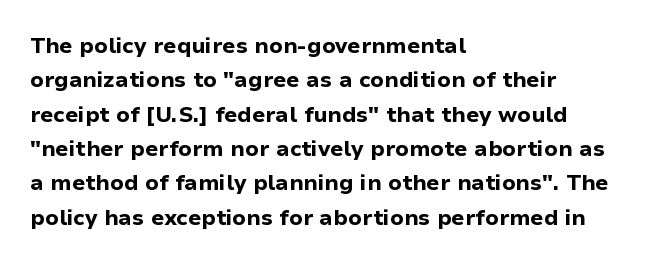
The image shows 22 px bold type, upright; set left-aligned, normal line spacing (1.56x), normal letter spacing, not underlined.
